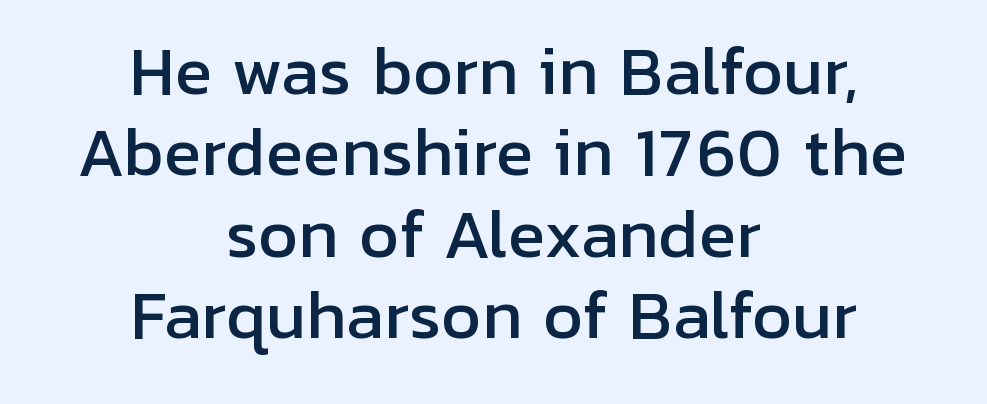
Q: Is the text italic (slanted)? A: No, it is upright.
Q: Is the typeface a serif or a sans-serif typeface? A: Sans-serif.
Q: Is the text underlined? A: No.
Q: How is the paragraph aligned? A: Centered.
Q: Is the spacing between letters normal or unusually wide? A: Normal.
Q: Is the spacing between lines tight, normal or loose? A: Normal.
Q: Width (condensed, normal, or wide)? A: Normal.
Q: Stroke contrast? A: Low.
Q: x-height? A: Medium.
Q: Monospaced? A: No.
